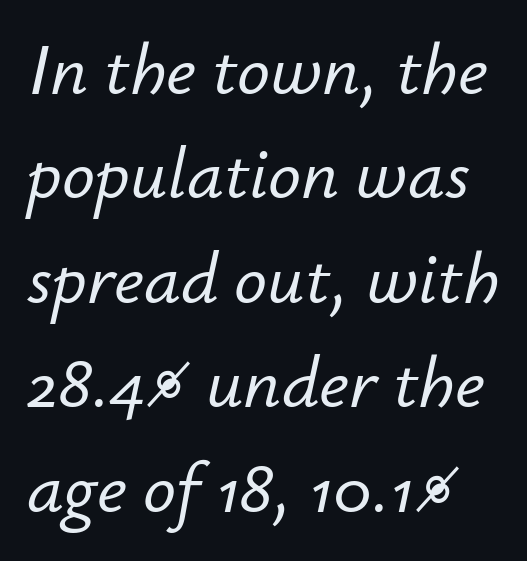
Q: Is the text italic (slanted)? A: Yes, it leans right by about 12 degrees.
Q: Is the text underlined? A: No.
Q: Is the spacing between letters normal or unusually wide? A: Normal.
Q: Is the spacing between lines tight, normal or loose? A: Normal.
Q: Width (condensed, normal, or wide)? A: Normal.
Q: Stroke contrast? A: Low.
Q: x-height? A: Small.
Q: Monospaced? A: No.
